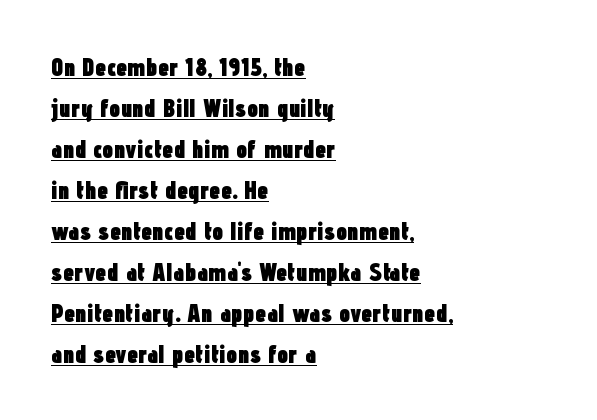
Q: Is the text bold? A: Yes.
Q: Is the text italic (slanted)? A: No, it is upright.
Q: Is the text underlined? A: Yes.
Q: How is the paragraph aligned? A: Left-aligned.
Q: Is the spacing between letters normal or unusually wide? A: Normal.
Q: Is the spacing between lines tight, normal or loose? A: Normal.
